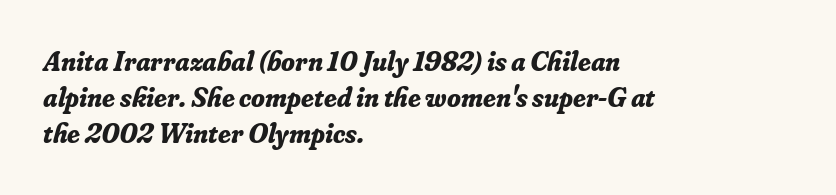
Q: Is the text bold? A: Yes.
Q: Is the text italic (slanted)? A: Yes, it leans right by about 16 degrees.
Q: Is the typeface a serif or a sans-serif typeface? A: Serif.
Q: Is the text underlined? A: No.
Q: How is the paragraph aligned? A: Left-aligned.
Q: Is the spacing between letters normal or unusually wide? A: Normal.
Q: Is the spacing between lines tight, normal or loose? A: Normal.
Q: Width (condensed, normal, or wide)? A: Normal.
Q: Stroke contrast? A: Low.
Q: x-height? A: Small.
Q: Monospaced? A: No.
